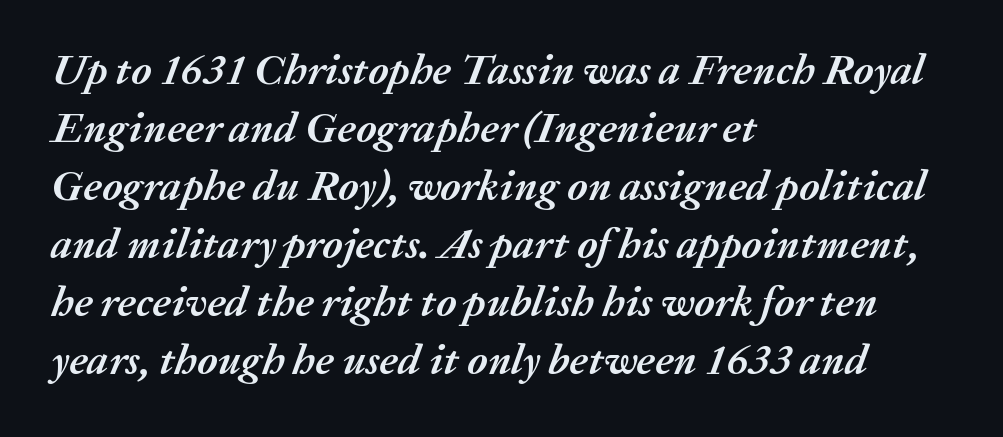
{"italic": "yes", "lean": "right", "slant_degrees": 20, "bold": "yes", "weight": "semibold", "width": "normal", "stroke_contrast": "medium", "x_height": "medium", "monospaced": "no", "underline": "no", "align": "left", "line_spacing": "normal", "line_spacing_ratio": 1.35, "letter_spacing": "normal", "letter_spacing_em": 0.0, "glyph_px": 43}
